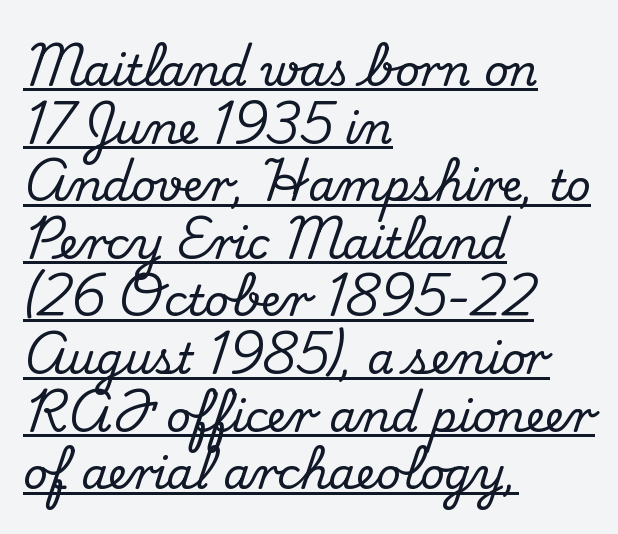
Q: Is the text italic (slanted)? A: Yes.
Q: Is the typeface a serif or a sans-serif typeface? A: Serif.
Q: Is the text underlined? A: Yes.
Q: How is the paragraph aligned? A: Left-aligned.
Q: Is the spacing between letters normal or unusually wide? A: Normal.
Q: Is the spacing between lines tight, normal or loose? A: Normal.
Q: Width (condensed, normal, or wide)? A: Normal.
Q: Stroke contrast? A: Medium.
Q: x-height? A: Small.
Q: Monospaced? A: No.
